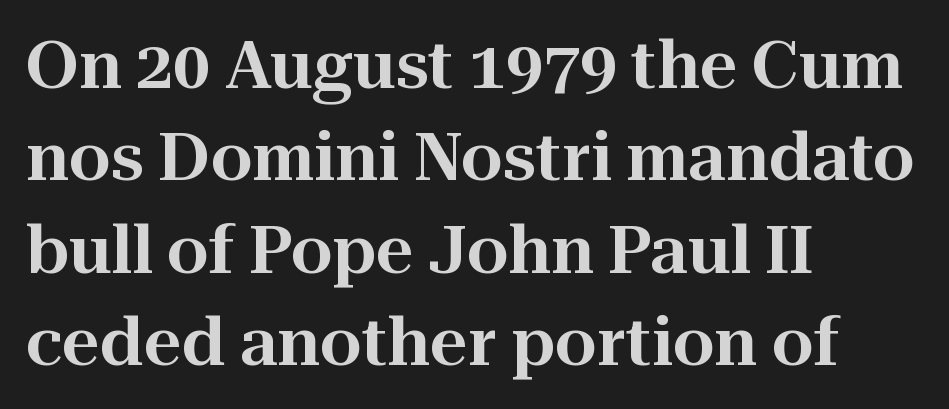
The foot of each line stays bare and open. The tracking reads as untouched default to a designer's eye. Students, observe: this is what conventionally led text looks like. Unlike italic type, these characters show no tilt at all.
